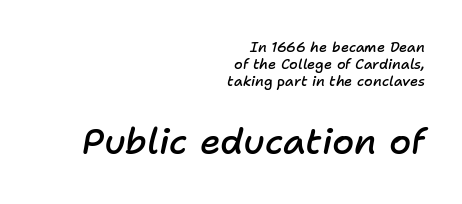
The image shows 36 px semibold type, italic (leaning right); set right-aligned, line spacing 1.23x, normal letter spacing, not underlined; the second (bottom) block is 2.57x larger; low stroke contrast and a medium x-height.
